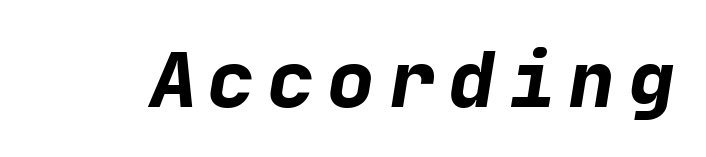
The image shows 77 px bold sans-serif type; set not underlined; low stroke contrast and a medium x-height.
